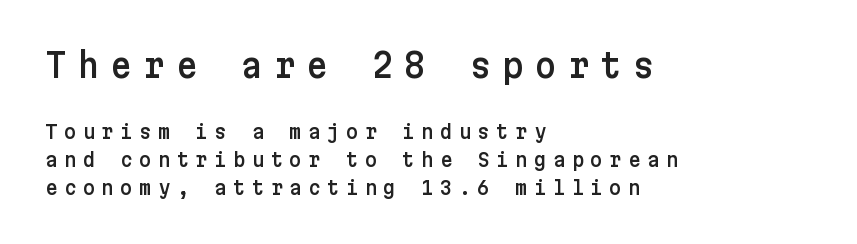
The image shows 33 px sans-serif type, upright; set left-aligned, normal line spacing (1.47x), unusually wide letter spacing (+0.34 em), not underlined; the first (top) block is 1.74x larger; low stroke contrast and a medium x-height.
